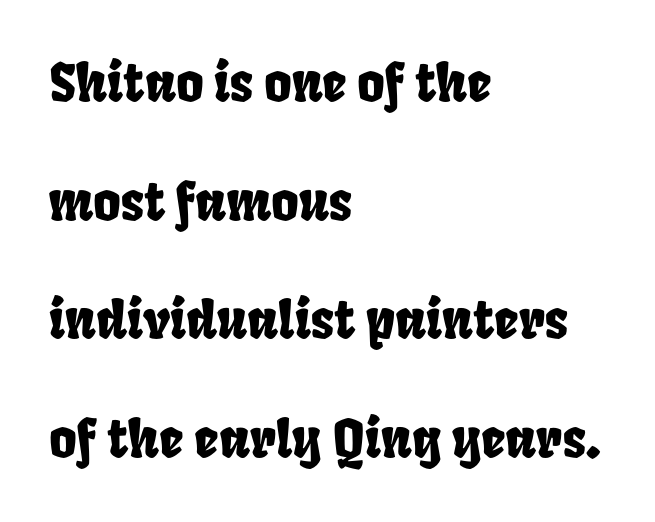
{"width": "condensed", "stroke_contrast": "low", "x_height": "large", "monospaced": "no", "underline": "no", "align": "left", "line_spacing": "loose", "line_spacing_ratio": 2.24, "letter_spacing": "normal", "letter_spacing_em": 0.0, "glyph_px": 53}
